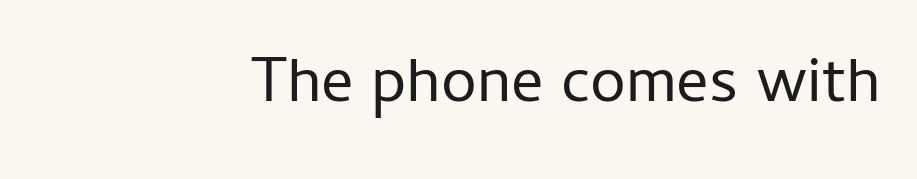
Examine the stroke ends and you'll find no serifs. A flush-right, rag-left setting is used for this passage. The space directly below the letters is spotless. Stems here are at most as thick as an everyday book face. Ordinary non-slanted type is in use. This sample uses plain, unmodified letter spacing.
